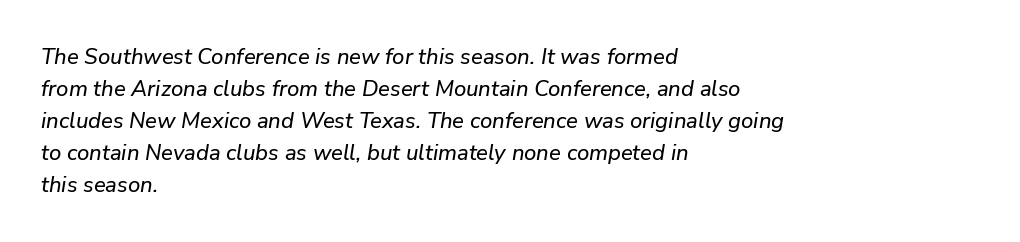
{"italic": "yes", "lean": "right", "slant_degrees": 9, "underline": "no", "align": "left", "line_spacing": "normal", "line_spacing_ratio": 1.46, "letter_spacing": "normal", "letter_spacing_em": 0.0, "glyph_px": 22}
